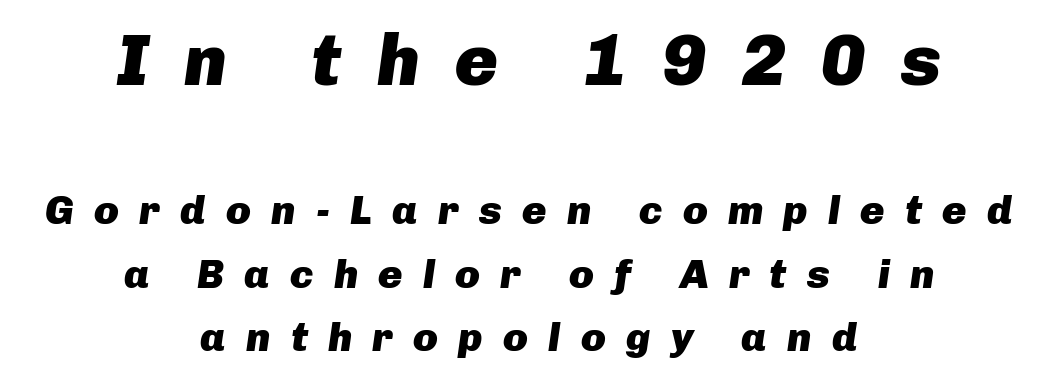
The tracking jumps out immediately: characters are airy and widely separated. Think of a printed novel: that variable character pitch is what you see here. The whole block is typeset with a tilt. Look at the glyph heights: the upper group is clearly the bigger setting. Normally led — the rows are evenly, conventionally spaced.
